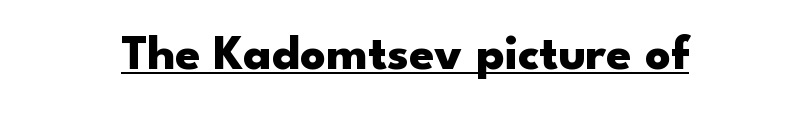
{"serif": "no", "italic": "no", "bold": "yes", "weight": "heavy", "width": "wide", "stroke_contrast": "low", "x_height": "small", "monospaced": "no", "underline": "yes", "letter_spacing": "normal", "letter_spacing_em": 0.0, "glyph_px": 50}
